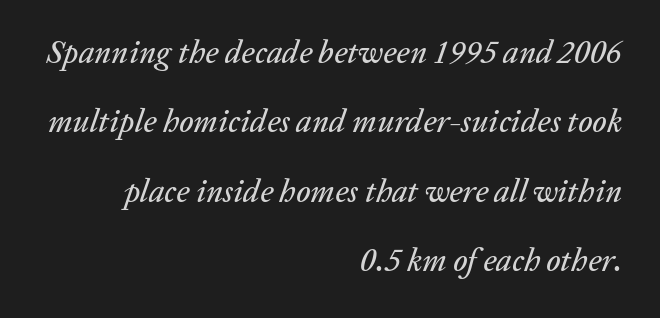
A typesetter would call this proportional, since set widths differ per character. This rendering uses right alignment, leaving the left contour irregular. Compared with ordinary roman type, these characters are visibly tilted. Quick note: interline space is abundant. Nobody touched the tracking dial on this one. The space directly below the letters is spotless.
